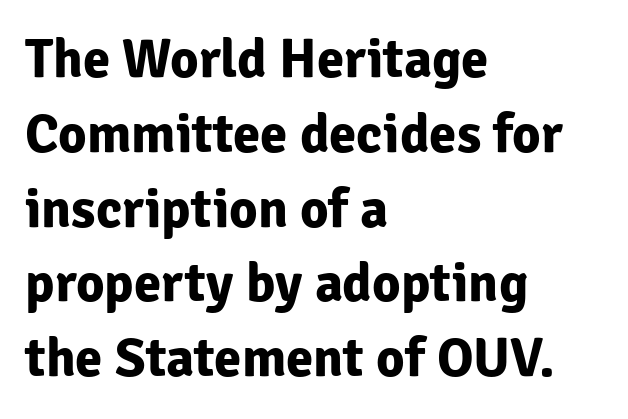
Q: Is the text bold? A: Yes.
Q: Is the text italic (slanted)? A: No, it is upright.
Q: Is the typeface a serif or a sans-serif typeface? A: Sans-serif.
Q: Is the text underlined? A: No.
Q: How is the paragraph aligned? A: Left-aligned.
Q: Is the spacing between letters normal or unusually wide? A: Normal.
Q: Is the spacing between lines tight, normal or loose? A: Normal.
Q: Width (condensed, normal, or wide)? A: Normal.
Q: Stroke contrast? A: Low.
Q: x-height? A: Medium.
Q: Monospaced? A: No.
